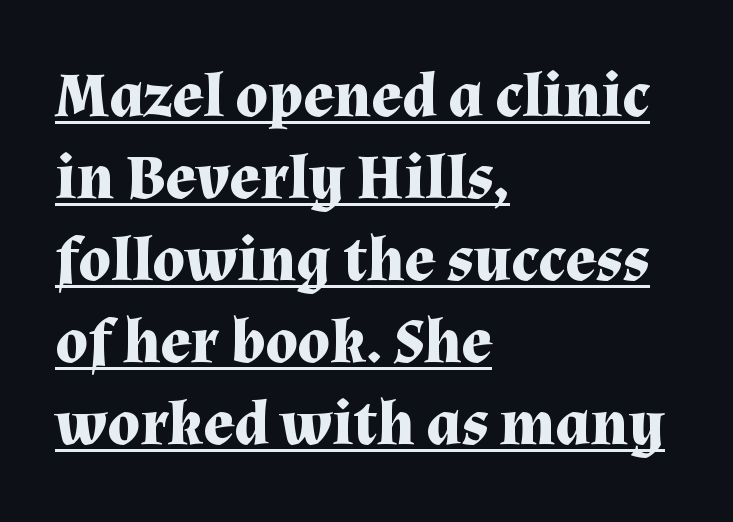
Q: Is the text bold? A: Yes.
Q: Is the text italic (slanted)? A: No, it is upright.
Q: Is the typeface a serif or a sans-serif typeface? A: Serif.
Q: Is the text underlined? A: Yes.
Q: How is the paragraph aligned? A: Left-aligned.
Q: Is the spacing between letters normal or unusually wide? A: Normal.
Q: Is the spacing between lines tight, normal or loose? A: Normal.
Q: Width (condensed, normal, or wide)? A: Normal.
Q: Stroke contrast? A: Medium.
Q: x-height? A: Medium.
Q: Monospaced? A: No.
